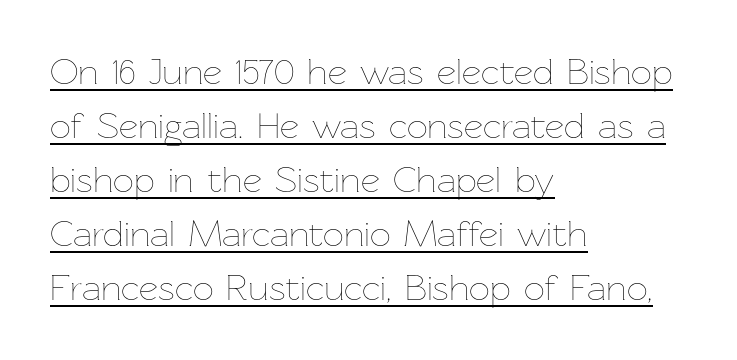
Underlining? Definitely there. Honestly, the letter spacing is just normal — you wouldn't notice it. Does the copy run flush right? No — it runs flush left. Normally led — the rows are evenly, conventionally spaced.
